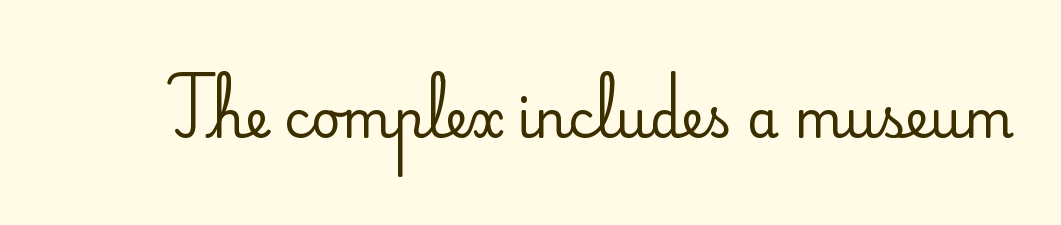
Anything drawn beneath the words? Only blank space. A serif font was chosen for this passage. This rendering leaves character spacing at its baseline value. Posture: upright roman. This sample has the flowing, uneven cadence of proportional lettering.
